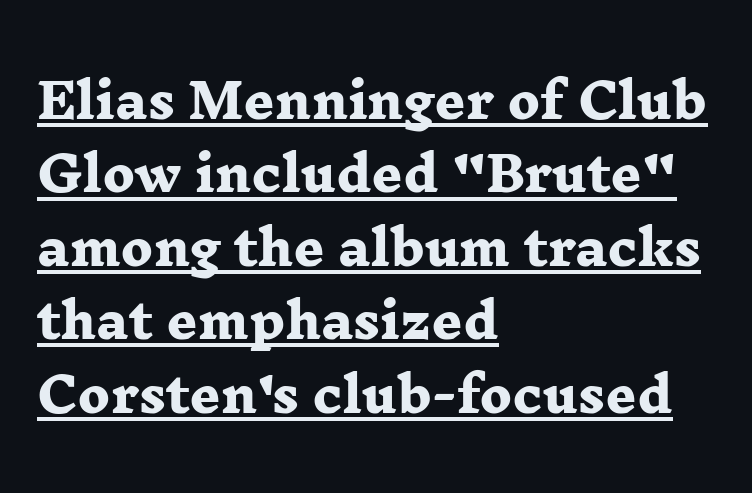
Default kerning and tracking; the words read as compact shapes. One-word summary of the alignment: left. Serif or sans? Serif — the stroke terminals have little feet. These characters rest on top of a visible drawn line.
